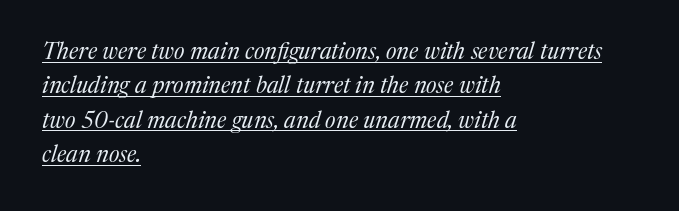
The image shows 23 px text type, italic (leaning right); set left-aligned, normal line spacing (1.49x), normal letter spacing, underlined.
